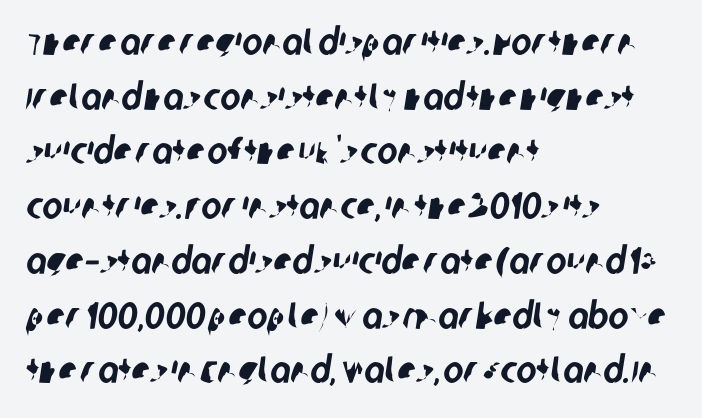
Q: Is the typeface a serif or a sans-serif typeface? A: Sans-serif.
Q: Is the text underlined? A: No.
Q: How is the paragraph aligned? A: Left-aligned.
Q: Is the spacing between letters normal or unusually wide? A: Normal.
Q: Is the spacing between lines tight, normal or loose? A: Normal.
Q: Width (condensed, normal, or wide)? A: Condensed.
Q: Stroke contrast? A: Low.
Q: x-height? A: Large.
Q: Monospaced? A: No.
